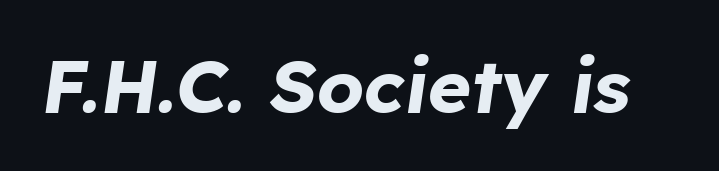
Q: Is the text bold? A: Yes.
Q: Is the text italic (slanted)? A: Yes, it leans right by about 8 degrees.
Q: Is the text underlined? A: No.
Q: Is the spacing between letters normal or unusually wide? A: Normal.
Q: Width (condensed, normal, or wide)? A: Normal.
Q: Stroke contrast? A: Low.
Q: x-height? A: Medium.
Q: Monospaced? A: No.
